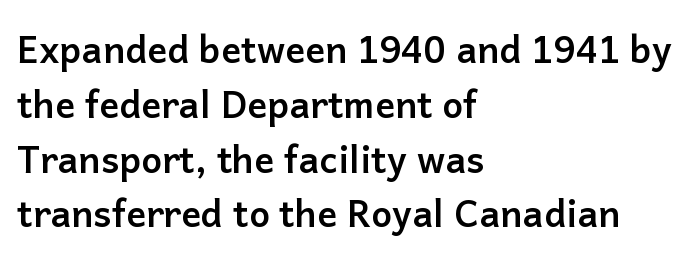
Q: Is the text bold? A: Yes.
Q: Is the text italic (slanted)? A: No, it is upright.
Q: Is the typeface a serif or a sans-serif typeface? A: Sans-serif.
Q: Is the text underlined? A: No.
Q: How is the paragraph aligned? A: Left-aligned.
Q: Is the spacing between letters normal or unusually wide? A: Normal.
Q: Is the spacing between lines tight, normal or loose? A: Normal.
Q: Width (condensed, normal, or wide)? A: Normal.
Q: Stroke contrast? A: Low.
Q: x-height? A: Medium.
Q: Monospaced? A: No.
